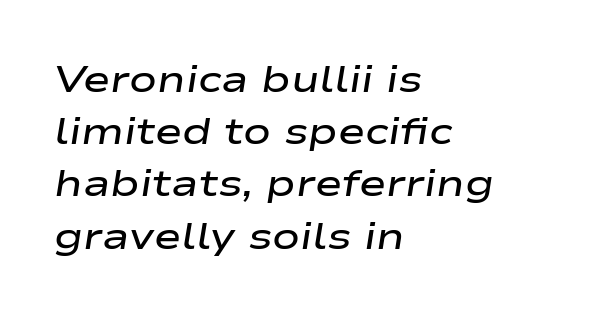
Q: Is the text bold? A: Semi-bold.
Q: Is the text italic (slanted)? A: Yes, it leans right by about 9 degrees.
Q: Is the text underlined? A: No.
Q: How is the paragraph aligned? A: Left-aligned.
Q: Is the spacing between letters normal or unusually wide? A: Normal.
Q: Is the spacing between lines tight, normal or loose? A: Normal.
Q: Width (condensed, normal, or wide)? A: Wide.
Q: Stroke contrast? A: Low.
Q: x-height? A: Medium.
Q: Monospaced? A: No.
